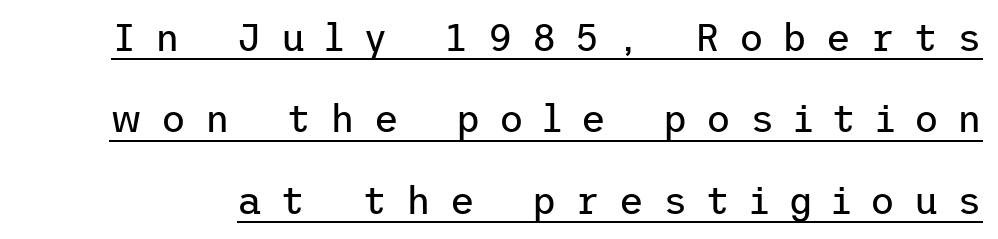
Q: Is the text bold? A: No.
Q: Is the text italic (slanted)? A: No, it is upright.
Q: Is the typeface a serif or a sans-serif typeface? A: Sans-serif.
Q: Is the text underlined? A: Yes.
Q: Is the spacing between letters normal or unusually wide? A: Unusually wide.
Q: Is the spacing between lines tight, normal or loose? A: Loose.
Q: Width (condensed, normal, or wide)? A: Normal.
Q: Stroke contrast? A: Low.
Q: x-height? A: Medium.
